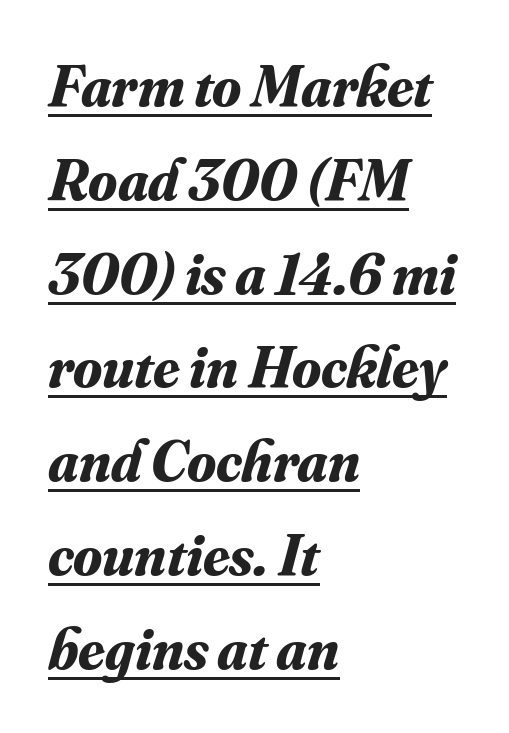
Q: Is the text bold? A: Yes.
Q: Is the text italic (slanted)? A: Yes, it leans right by about 16 degrees.
Q: Is the typeface a serif or a sans-serif typeface? A: Serif.
Q: Is the text underlined? A: Yes.
Q: How is the paragraph aligned? A: Left-aligned.
Q: Is the spacing between letters normal or unusually wide? A: Normal.
Q: Is the spacing between lines tight, normal or loose? A: Normal.
Q: Width (condensed, normal, or wide)? A: Normal.
Q: Stroke contrast? A: Medium.
Q: x-height? A: Small.
Q: Monospaced? A: No.
